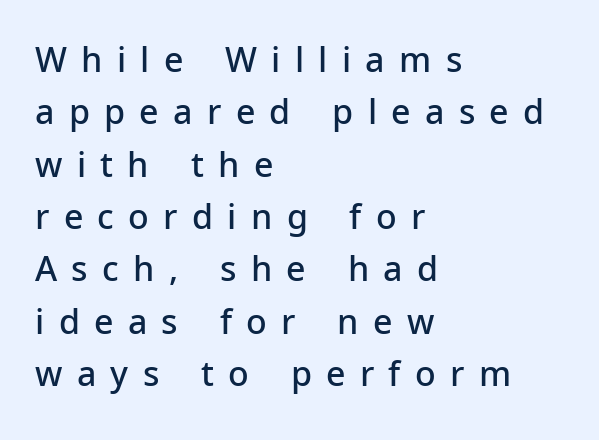
The image shows 34 px semibold sans-serif type, upright; set left-aligned, normal line spacing (1.54x), unusually wide letter spacing (+0.42 em), not underlined; low stroke contrast and a medium x-height.
